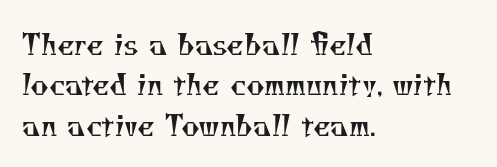
Interline gaps are of average width in this sample. This sample has the flowing, uneven cadence of proportional lettering. Notice how the passage keeps a crisp vertical edge on the left only. Nobody drew a line under any word here. This is serif lettering, the kind often seen in printed books.
